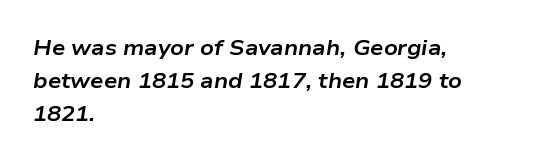
Q: Is the text bold? A: Yes.
Q: Is the text italic (slanted)? A: Yes, it leans right by about 9 degrees.
Q: Is the text underlined? A: No.
Q: How is the paragraph aligned? A: Left-aligned.
Q: Is the spacing between letters normal or unusually wide? A: Normal.
Q: Is the spacing between lines tight, normal or loose? A: Normal.
